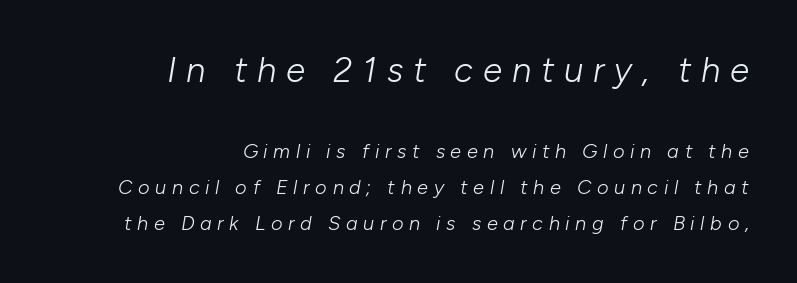
Beneath every word, the page is bare. Stroke mass is kept to a normal reading level or below. Reading down the block, your eye finds every line finishing at a fixed right position. The lettering tilts uniformly, giving the passage an italic look. Tracking here is generous; glyphs stand well apart from one another.
